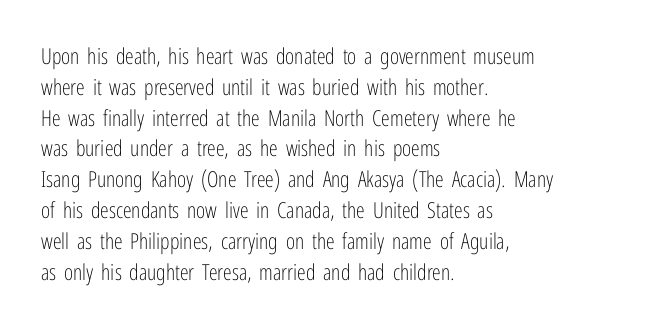
Q: Is the text bold? A: No.
Q: Is the text italic (slanted)? A: No, it is upright.
Q: Is the text underlined? A: No.
Q: How is the paragraph aligned? A: Left-aligned.
Q: Is the spacing between letters normal or unusually wide? A: Normal.
Q: Is the spacing between lines tight, normal or loose? A: Normal.
